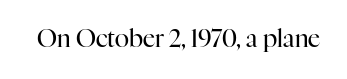
Q: Is the text bold? A: No.
Q: Is the text italic (slanted)? A: No, it is upright.
Q: Is the text underlined? A: No.
Q: Is the spacing between letters normal or unusually wide? A: Normal.
